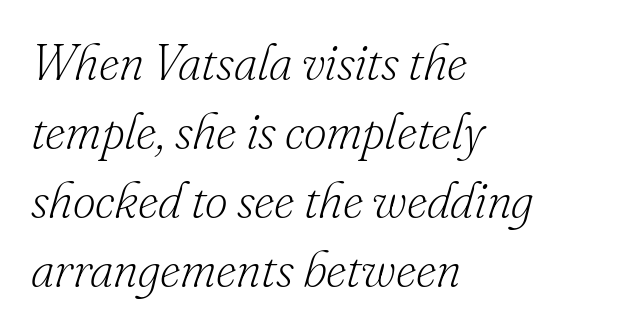
Letters have the restrained weight of plain body copy at most. These lines are rendered in a variable-pitch font. A clean baseline with only descenders dipping below it. In terms of letterspacing, this is plain default setting. Examine the stroke ends and you'll spot serifs.
